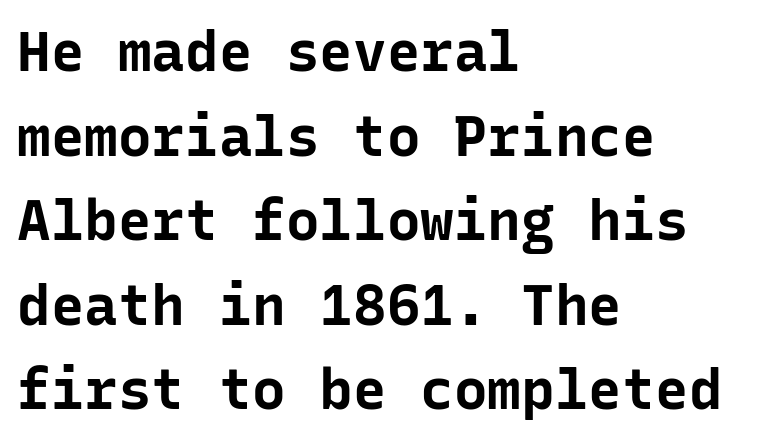
Anything drawn beneath the words? Only blank space. Letterform terminals end flat and unadorned throughout the passage. Leading matches the norm, producing a regular column. Alignment: flush left.
